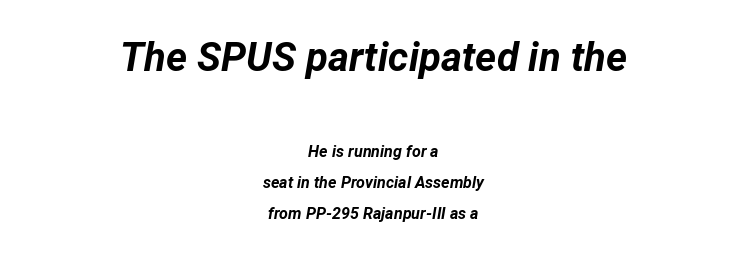
Q: Is the text bold? A: Yes.
Q: Is the text italic (slanted)? A: Yes, it leans right by about 12 degrees.
Q: Is the text underlined? A: No.
Q: How is the paragraph aligned? A: Centered.
Q: Is the spacing between letters normal or unusually wide? A: Normal.
Q: Is the spacing between lines tight, normal or loose? A: Loose.
Q: Which block of text is set in a larger size, the first (top) or the second (bottom)? A: The first (top) one.
Q: Width (condensed, normal, or wide)? A: Normal.
Q: Stroke contrast? A: Low.
Q: x-height? A: Medium.
Q: Monospaced? A: No.
